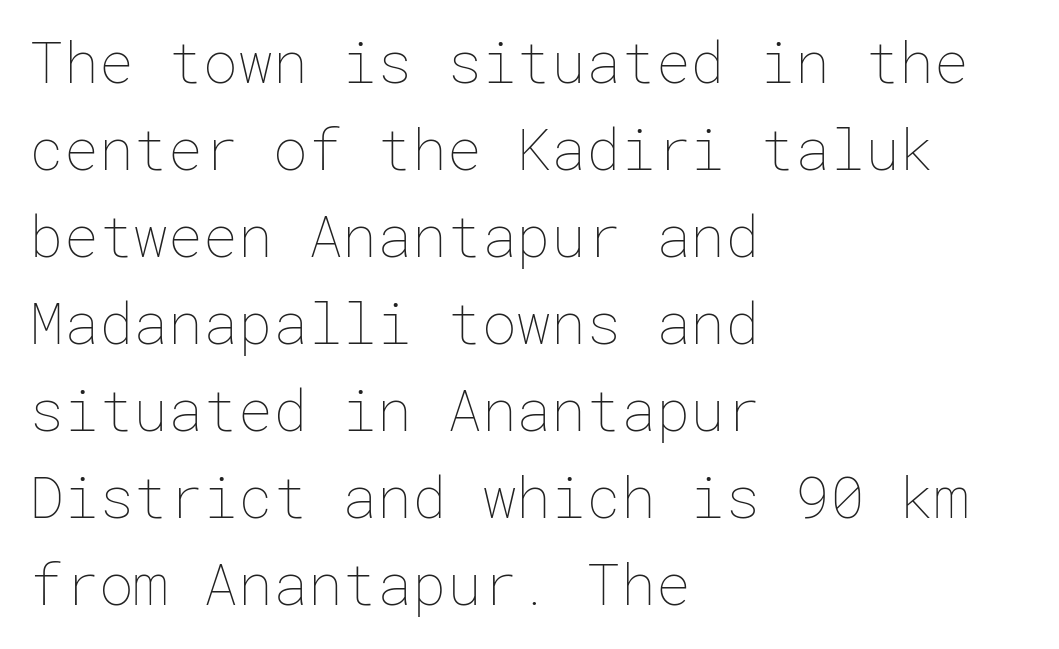
Q: Is the text bold? A: No.
Q: Is the text italic (slanted)? A: No, it is upright.
Q: Is the text underlined? A: No.
Q: How is the paragraph aligned? A: Left-aligned.
Q: Is the spacing between letters normal or unusually wide? A: Normal.
Q: Is the spacing between lines tight, normal or loose? A: Normal.
Q: Width (condensed, normal, or wide)? A: Normal.
Q: Stroke contrast? A: Low.
Q: x-height? A: Medium.
